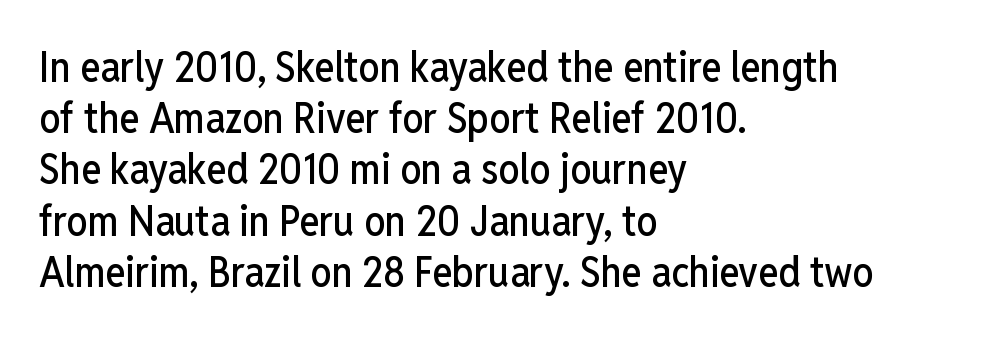
The image shows 42 px condensed sans-serif type, upright; set left-aligned, line spacing 1.22x, normal letter spacing, not underlined; low stroke contrast and a medium x-height.
